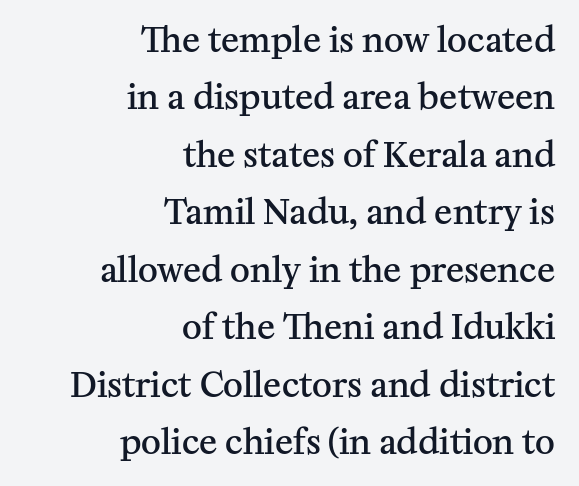
The image shows 34 px semibold serif type, upright; set right-aligned, normal line spacing (1.69x), normal letter spacing, not underlined; medium stroke contrast and a medium x-height.
